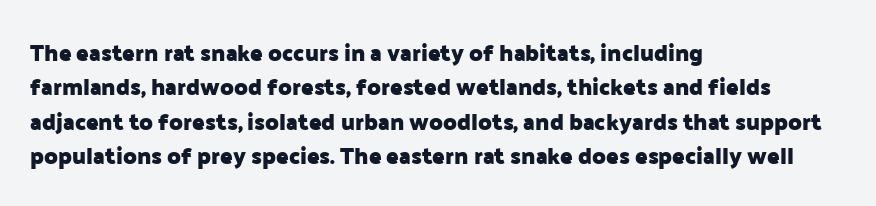
The image shows 23 px bold type, upright; set left-aligned, normal line spacing (1.49x), normal letter spacing, not underlined.
